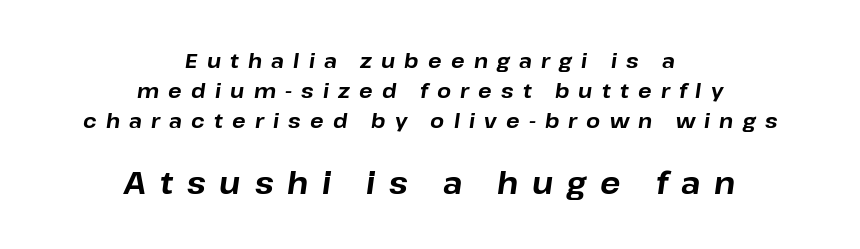
Q: Is the text bold? A: Yes.
Q: Is the text italic (slanted)? A: Yes, it leans right by about 8 degrees.
Q: Is the text underlined? A: No.
Q: How is the paragraph aligned? A: Centered.
Q: Is the spacing between letters normal or unusually wide? A: Unusually wide.
Q: Is the spacing between lines tight, normal or loose? A: Normal.
Q: Which block of text is set in a larger size, the first (top) or the second (bottom)? A: The second (bottom) one.
Q: Width (condensed, normal, or wide)? A: Normal.
Q: Stroke contrast? A: Low.
Q: x-height? A: Medium.
Q: Monospaced? A: No.
